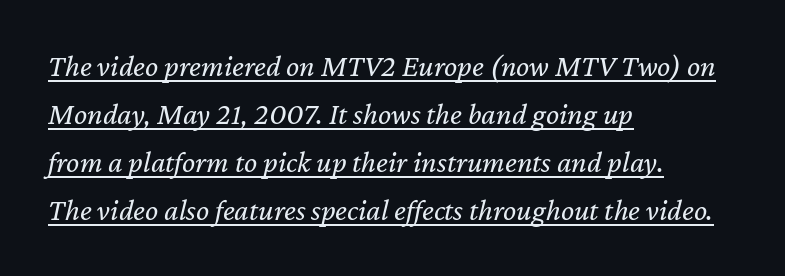
Observe the ordinary spacing: letters are neighbours, not strangers. The designer left line spacing at the default. Think of a printed novel: that variable character pitch is what you see here. The sample's only ornament is a line tracing under the words. Each line starts at the same left margin while the right side varies.
